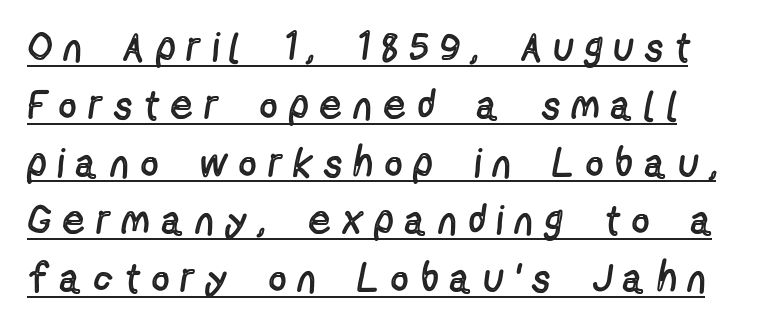
Q: Is the text bold? A: No.
Q: Is the typeface a serif or a sans-serif typeface? A: Sans-serif.
Q: Is the text underlined? A: Yes.
Q: How is the paragraph aligned? A: Left-aligned.
Q: Is the spacing between letters normal or unusually wide? A: Unusually wide.
Q: Is the spacing between lines tight, normal or loose? A: Normal.
Q: Width (condensed, normal, or wide)? A: Condensed.
Q: x-height? A: Medium.
Q: Monospaced? A: No.
